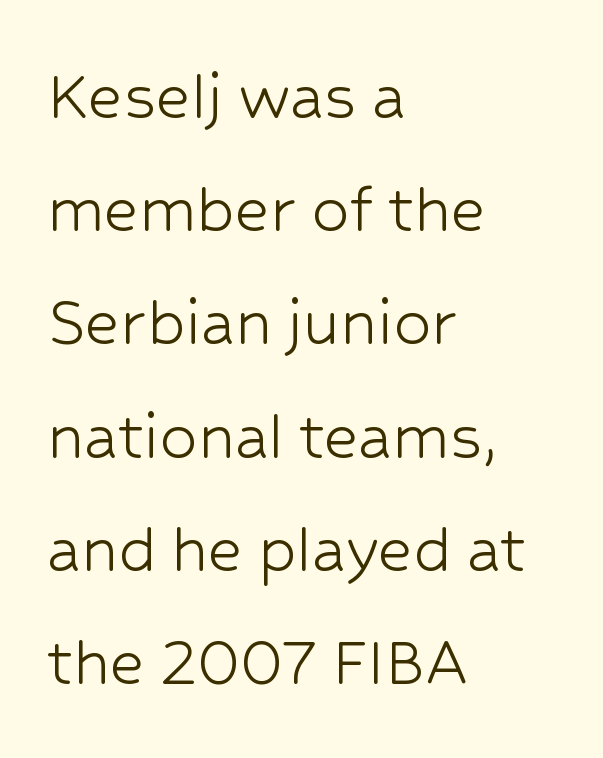
Default kerning and tracking; the words read as compact shapes. Notice how the passage keeps a crisp vertical edge on the left only. The specimen reads as upright at a glance. The font sits on the lighter half of the weight spectrum, regular included. Any mark beneath the type? The region is blank. These lines are composed in type without serifs.
